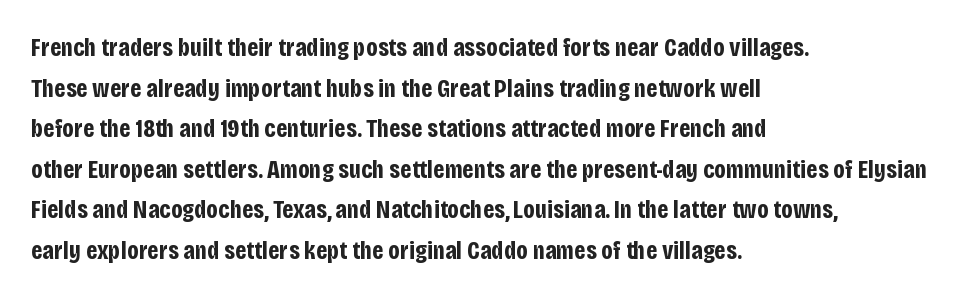
The image shows 26 px bold type, upright; set left-aligned, normal line spacing (1.56x), normal letter spacing, not underlined.
